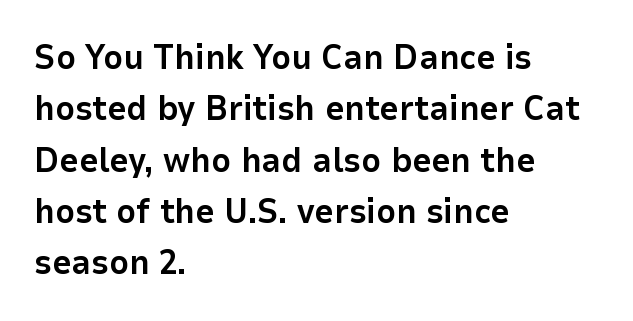
{"serif": "no", "italic": "no", "bold": "yes", "weight": "bold", "width": "normal", "stroke_contrast": "low", "x_height": "medium", "monospaced": "no", "underline": "no", "align": "left", "line_spacing": "normal", "line_spacing_ratio": 1.51, "letter_spacing": "normal", "letter_spacing_em": 0.0, "glyph_px": 34}
